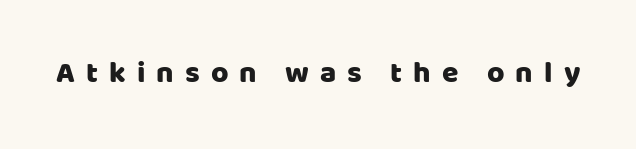
The image shows 30 px sans-serif type, upright; set unusually wide letter spacing (+0.37 em), not underlined; low stroke contrast and a large x-height.
